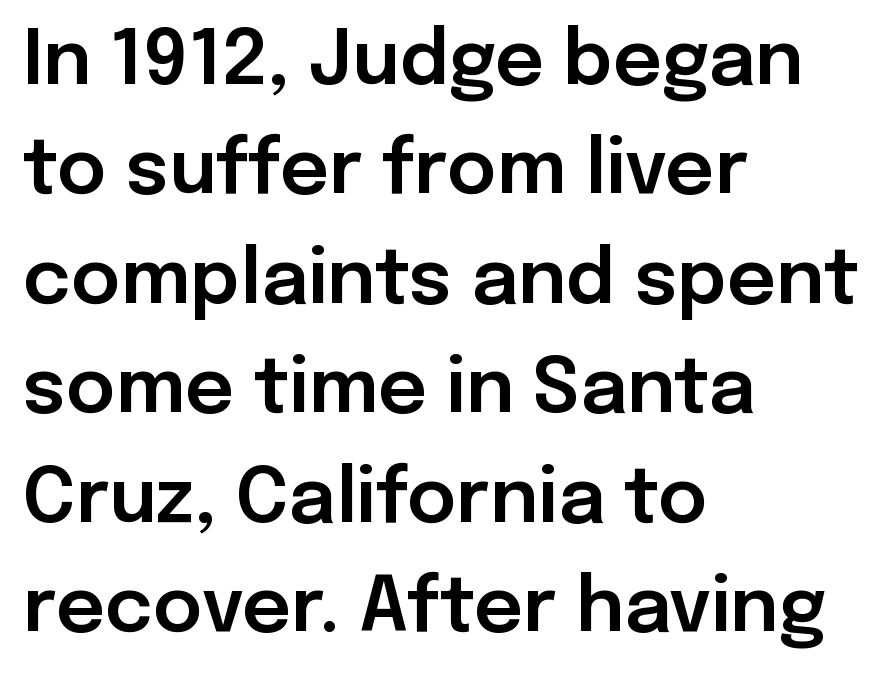
Q: Is the text italic (slanted)? A: No, it is upright.
Q: Is the typeface a serif or a sans-serif typeface? A: Sans-serif.
Q: Is the text underlined? A: No.
Q: How is the paragraph aligned? A: Left-aligned.
Q: Is the spacing between letters normal or unusually wide? A: Normal.
Q: Is the spacing between lines tight, normal or loose? A: Normal.
Q: Width (condensed, normal, or wide)? A: Normal.
Q: Stroke contrast? A: Low.
Q: x-height? A: Medium.
Q: Monospaced? A: No.
